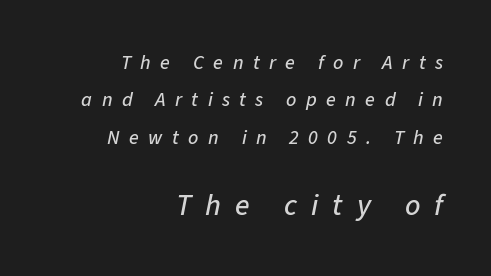
{"italic": "yes", "lean": "right", "slant_degrees": 11, "width": "normal", "stroke_contrast": "low", "x_height": "medium", "monospaced": "no", "underline": "no", "align": "right", "line_spacing_ratio": 1.87, "letter_spacing": "wide", "letter_spacing_em": 0.47, "larger_block": "second", "size_ratio": 1.5, "glyph_px": 30}
